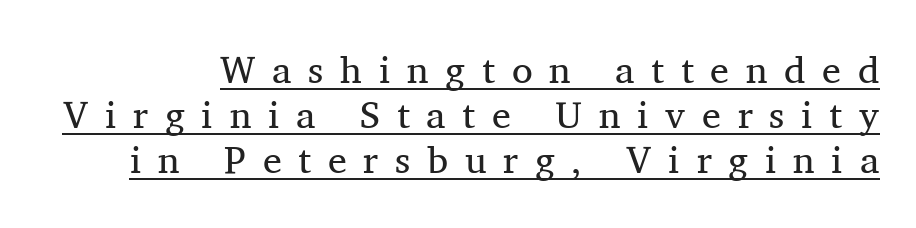
{"serif": "yes", "italic": "no", "bold": "no", "weight": "regular", "width": "normal", "stroke_contrast": "medium", "x_height": "medium", "monospaced": "no", "underline": "yes", "line_spacing_ratio": 1.19, "letter_spacing": "wide", "letter_spacing_em": 0.44, "glyph_px": 38}
